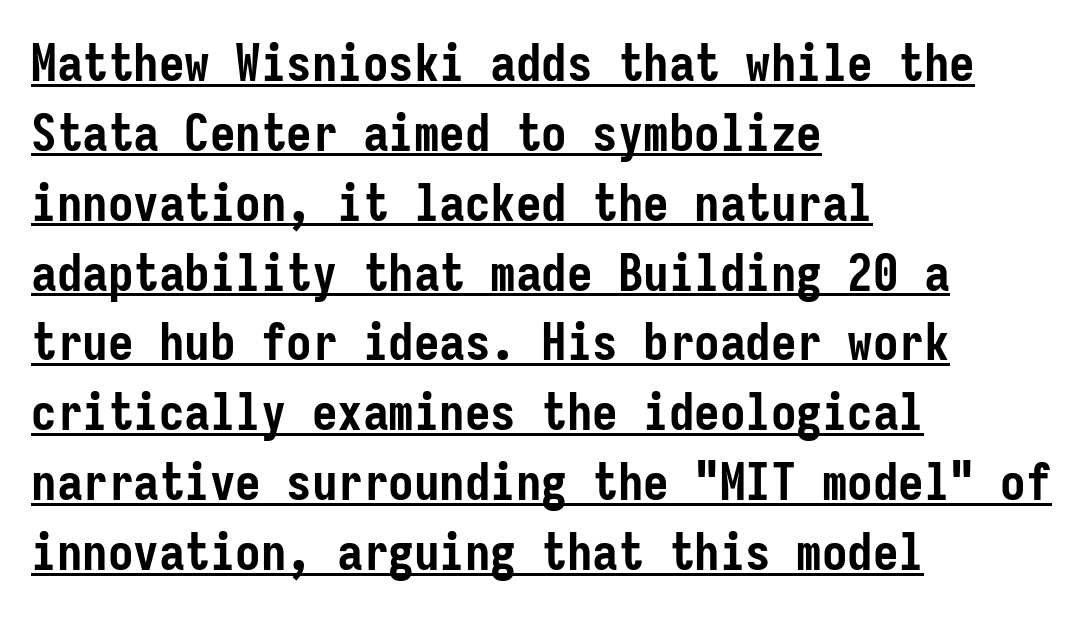
Q: Is the text bold? A: Yes.
Q: Is the text italic (slanted)? A: No, it is upright.
Q: Is the typeface a serif or a sans-serif typeface? A: Sans-serif.
Q: Is the text underlined? A: Yes.
Q: How is the paragraph aligned? A: Left-aligned.
Q: Is the spacing between letters normal or unusually wide? A: Normal.
Q: Is the spacing between lines tight, normal or loose? A: Normal.
Q: Width (condensed, normal, or wide)? A: Condensed.
Q: Stroke contrast? A: Low.
Q: x-height? A: Medium.
Q: Monospaced? A: Yes.
